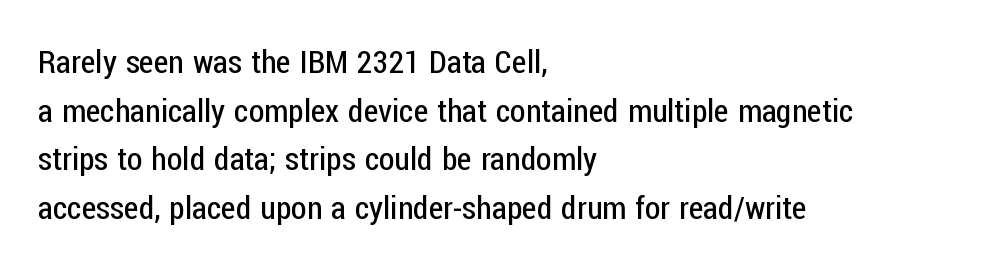
Q: Is the text bold? A: No.
Q: Is the text italic (slanted)? A: No, it is upright.
Q: Is the typeface a serif or a sans-serif typeface? A: Sans-serif.
Q: Is the text underlined? A: No.
Q: How is the paragraph aligned? A: Left-aligned.
Q: Is the spacing between letters normal or unusually wide? A: Normal.
Q: Is the spacing between lines tight, normal or loose? A: Normal.
Q: Width (condensed, normal, or wide)? A: Condensed.
Q: Stroke contrast? A: Low.
Q: x-height? A: Medium.
Q: Monospaced? A: No.
